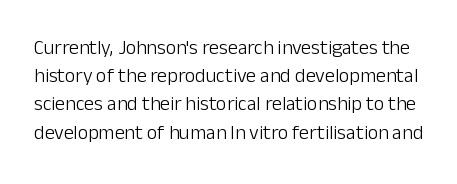
Q: Is the text bold? A: No.
Q: Is the text italic (slanted)? A: No, it is upright.
Q: Is the text underlined? A: No.
Q: Is the spacing between letters normal or unusually wide? A: Normal.
Q: Is the spacing between lines tight, normal or loose? A: Normal.
